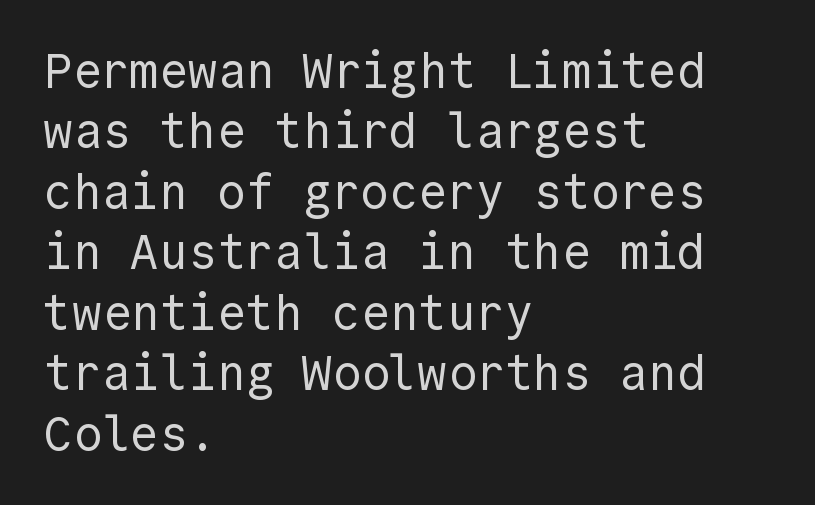
These lines were composed using upright roman letters. The rendering keeps characters at their native spacing. Do the characters align in a grid? Yes, the font is monospaced. Letters have the restrained weight of plain body copy at most. Check where the strokes stop: nothing finishes them off — pure sans. The passage shown is not underscored anywhere.
